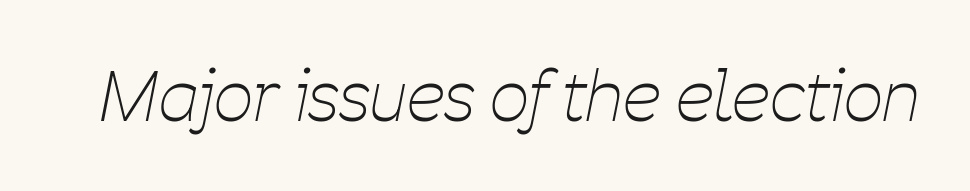
The glyphs look as if they've been sheared to an angle. Spacing verdict: proportional, widths tailored to each character. A clean baseline with only descenders dipping below it. This rendering leaves character spacing at its baseline value. No chunkiness to these letters — they're not bold.
